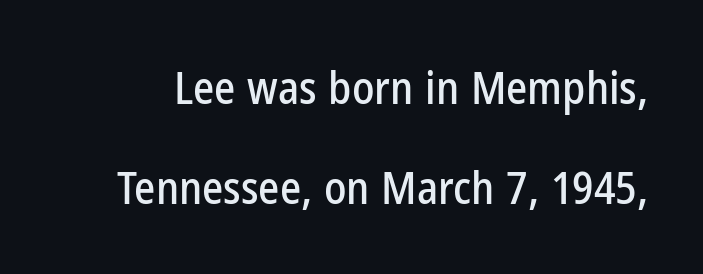
Each new line begins a long way beneath the previous one. These lines keep a tight, regular rhythm from letter to letter. These lines were composed using upright roman letters. A typesetter would call this proportional, since set widths differ per character. The typeface chosen for these lines omits serifs. Words float on clear page, feet unadorned.
